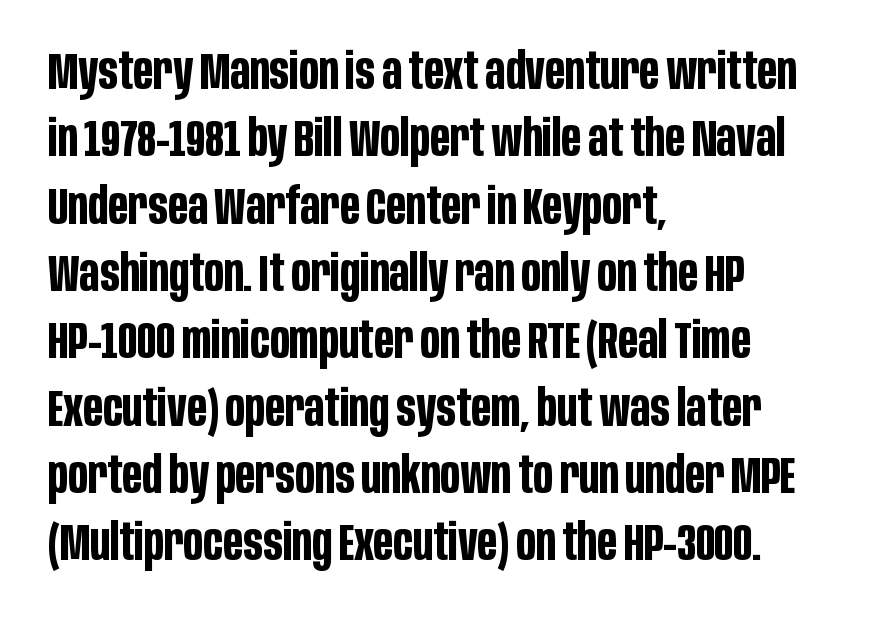
{"serif": "no", "italic": "no", "bold": "yes", "weight": "bold", "width": "condensed", "stroke_contrast": "low", "x_height": "large", "monospaced": "no", "underline": "no", "align": "left", "line_spacing": "normal", "line_spacing_ratio": 1.32, "letter_spacing": "normal", "letter_spacing_em": 0.0, "glyph_px": 51}
